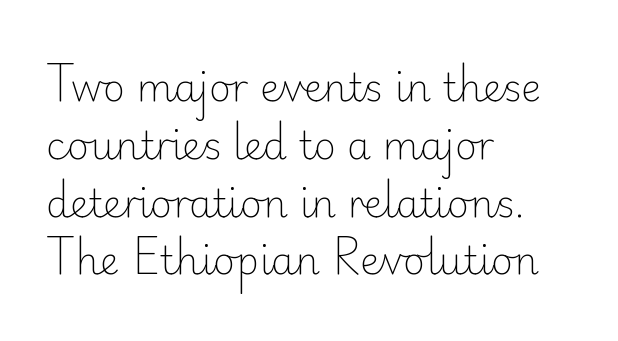
The image shows 38 px light sans-serif type, upright; set left-aligned, normal line spacing (1.52x), normal letter spacing, not underlined; low stroke contrast and a small x-height.
